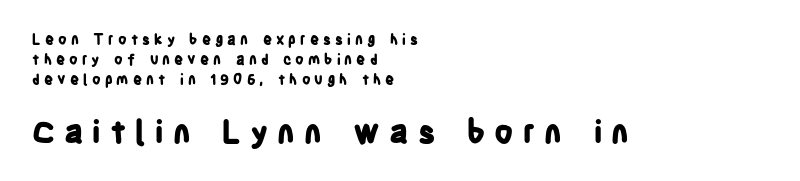
The image shows 31 px bold, condensed sans-serif type, upright; set left-aligned, normal line spacing (1.43x), unusually wide letter spacing (+0.29 em), not underlined; the second (bottom) block is 2.21x larger; low stroke contrast and a large x-height.
